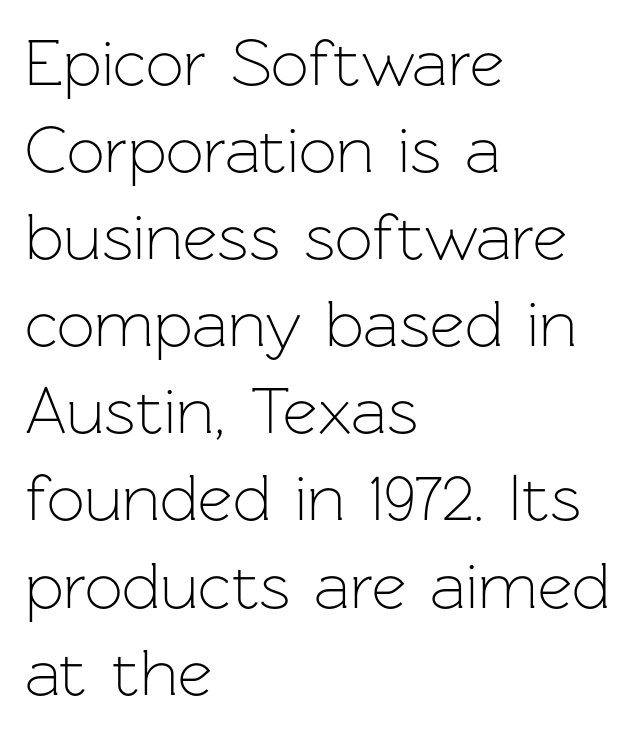
{"serif": "no", "italic": "no", "bold": "no", "weight": "light", "width": "normal", "stroke_contrast": "low", "x_height": "medium", "monospaced": "no", "underline": "no", "align": "left", "line_spacing": "normal", "line_spacing_ratio": 1.3, "letter_spacing": "normal", "letter_spacing_em": 0.0, "glyph_px": 67}
